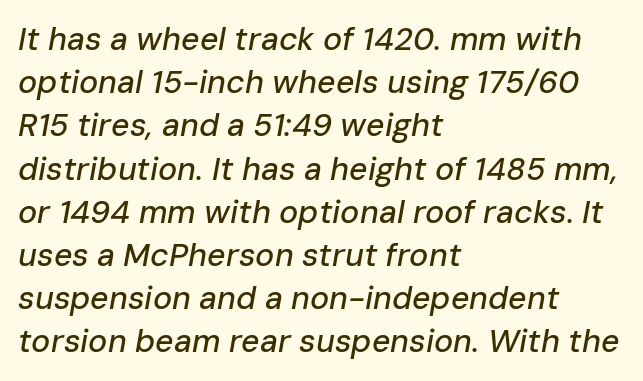
Q: Is the text italic (slanted)? A: Yes, it leans right by about 10 degrees.
Q: Is the text underlined? A: No.
Q: How is the paragraph aligned? A: Left-aligned.
Q: Is the spacing between letters normal or unusually wide? A: Normal.
Q: Is the spacing between lines tight, normal or loose? A: Normal.
Q: Width (condensed, normal, or wide)? A: Normal.
Q: Stroke contrast? A: Low.
Q: x-height? A: Medium.
Q: Monospaced? A: No.
